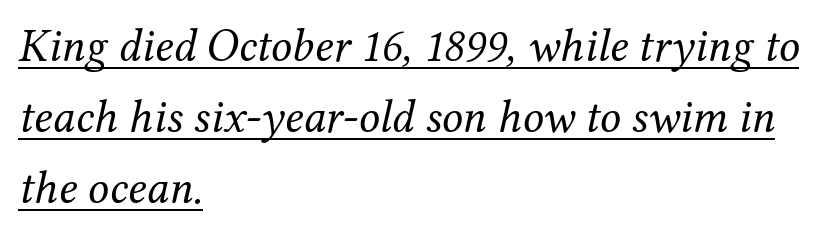
These lines sit exactly where default settings would place them. Think standard paragraph weight, or any step lighter than that. The face used here is rendered with its standard letterfit. The font family rendered here belongs to the serif group. Spacing verdict: proportional, widths tailored to each character.
